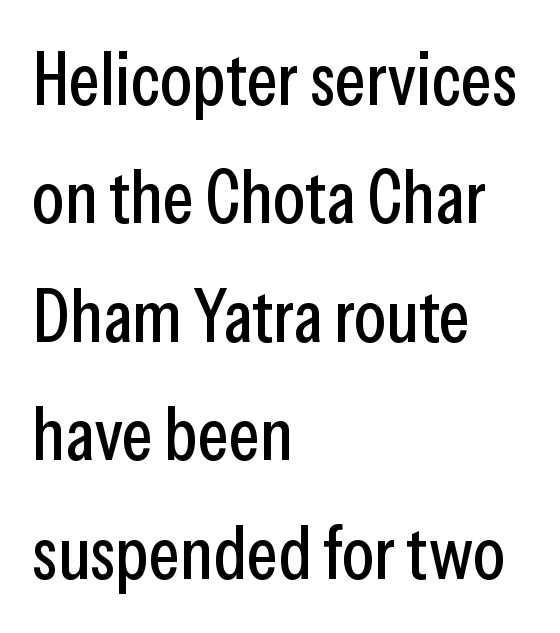
{"serif": "no", "italic": "no", "width": "condensed", "stroke_contrast": "low", "x_height": "medium", "monospaced": "no", "underline": "no", "align": "left", "line_spacing": "normal", "line_spacing_ratio": 1.6, "letter_spacing": "normal", "letter_spacing_em": 0.0, "glyph_px": 74}
